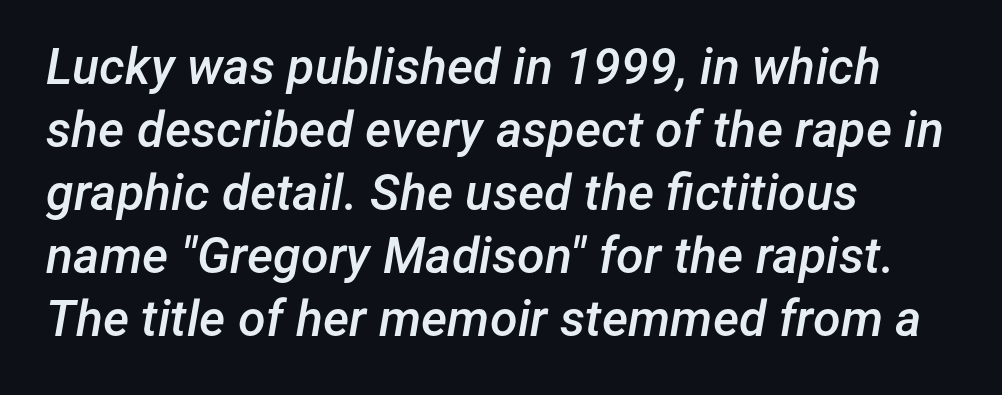
The image shows 50 px semibold type, italic (leaning right); set left-aligned, normal line spacing (1.26x), normal letter spacing, not underlined; low stroke contrast and a medium x-height.
